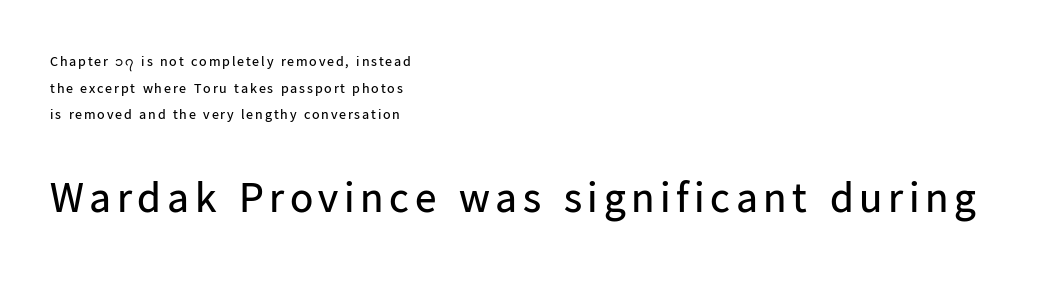
{"serif": "no", "italic": "no", "bold": "no", "weight": "regular", "width": "normal", "stroke_contrast": "low", "x_height": "medium", "monospaced": "no", "underline": "no", "align": "left", "line_spacing": "loose", "line_spacing_ratio": 1.91, "larger_block": "second", "size_ratio": 3.07, "glyph_px": 43}
